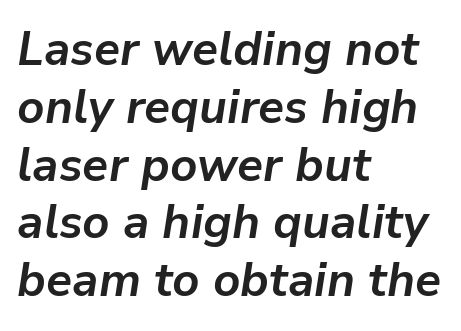
{"italic": "yes", "lean": "right", "slant_degrees": 9, "bold": "yes", "weight": "bold", "width": "normal", "stroke_contrast": "low", "x_height": "medium", "monospaced": "no", "underline": "no", "align": "left", "line_spacing_ratio": 1.23, "letter_spacing": "normal", "letter_spacing_em": 0.0, "glyph_px": 47}
